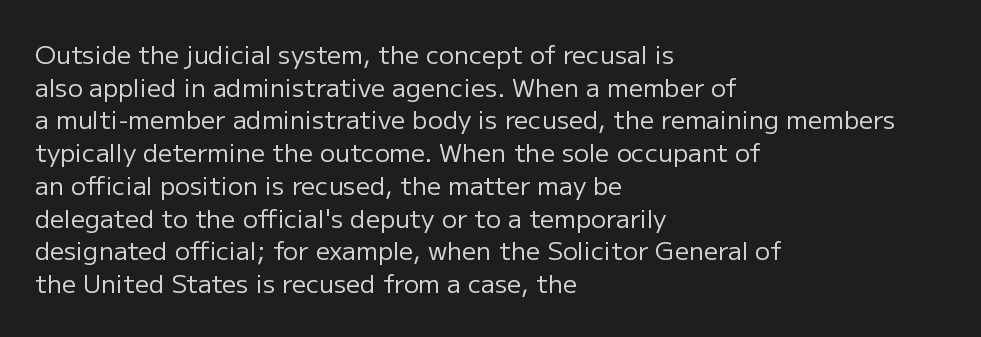
Q: Is the text bold? A: No.
Q: Is the text italic (slanted)? A: No, it is upright.
Q: Is the text underlined? A: No.
Q: How is the paragraph aligned? A: Left-aligned.
Q: Is the spacing between letters normal or unusually wide? A: Normal.
Q: Is the spacing between lines tight, normal or loose? A: Normal.
